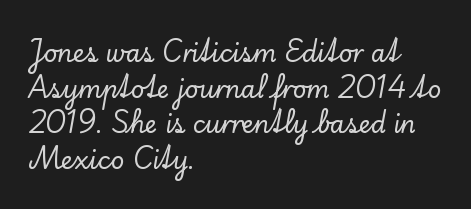
The image shows 24 px text type; set left-aligned, normal line spacing (1.48x), normal letter spacing, not underlined.
